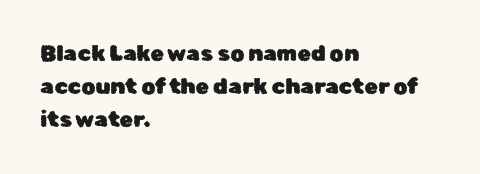
Q: Is the text italic (slanted)? A: No, it is upright.
Q: Is the text underlined? A: No.
Q: How is the paragraph aligned? A: Left-aligned.
Q: Is the spacing between letters normal or unusually wide? A: Normal.
Q: Is the spacing between lines tight, normal or loose? A: Normal.
